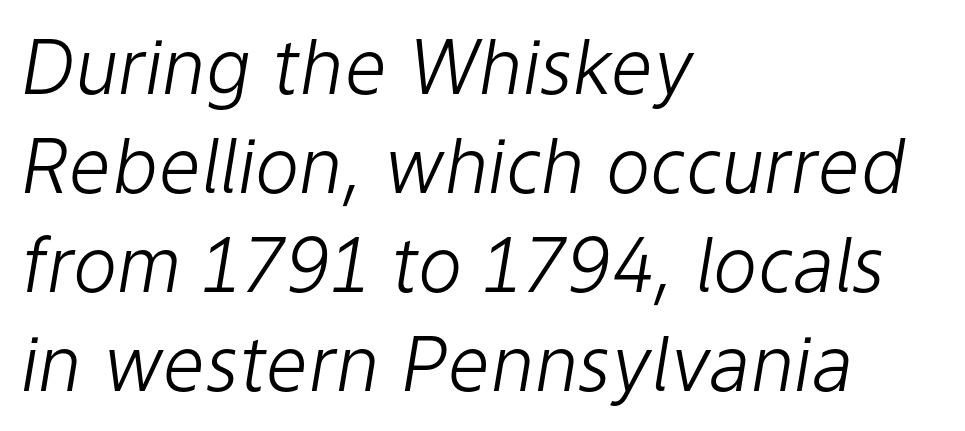
Q: Is the text bold? A: No.
Q: Is the text italic (slanted)? A: Yes, it leans right by about 9 degrees.
Q: Is the text underlined? A: No.
Q: How is the paragraph aligned? A: Left-aligned.
Q: Is the spacing between letters normal or unusually wide? A: Normal.
Q: Is the spacing between lines tight, normal or loose? A: Normal.
Q: Width (condensed, normal, or wide)? A: Normal.
Q: Stroke contrast? A: Low.
Q: x-height? A: Medium.
Q: Monospaced? A: No.
